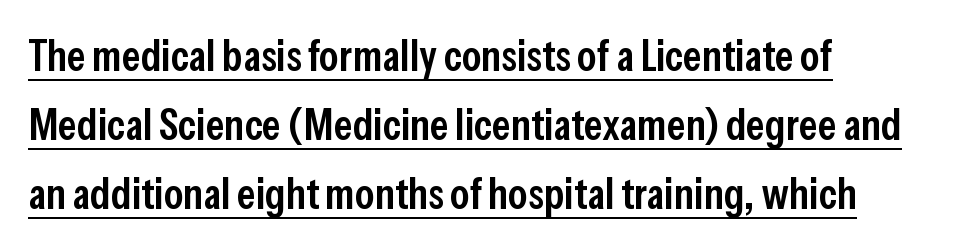
{"serif": "no", "italic": "no", "bold": "semi", "weight": "semibold", "width": "condensed", "stroke_contrast": "low", "x_height": "medium", "monospaced": "no", "underline": "yes", "align": "left", "line_spacing": "normal", "line_spacing_ratio": 1.57, "letter_spacing": "normal", "letter_spacing_em": 0.0, "glyph_px": 44}
